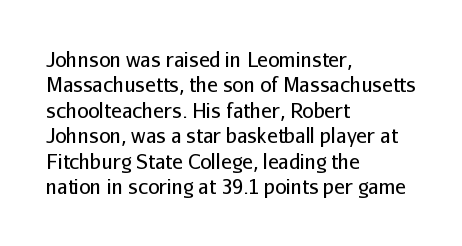
{"italic": "no", "bold": "no", "underline": "no", "align": "left", "line_spacing": "normal", "line_spacing_ratio": 1.27, "letter_spacing": "normal", "letter_spacing_em": 0.0, "glyph_px": 20}
